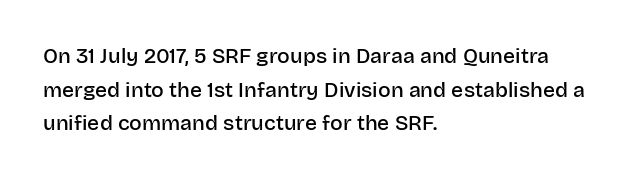
In terms of leading, this rendering sits right in the middle. These words are printed semibold, heavier than regular yet not bold. One-word summary of the alignment: left. Underline: absent.
